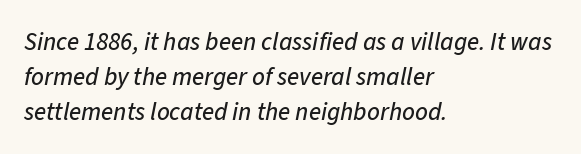
{"italic": "yes", "lean": "right", "slant_degrees": 11, "underline": "no", "align": "left", "line_spacing": "normal", "line_spacing_ratio": 1.4, "letter_spacing": "normal", "letter_spacing_em": 0.0, "glyph_px": 25}
